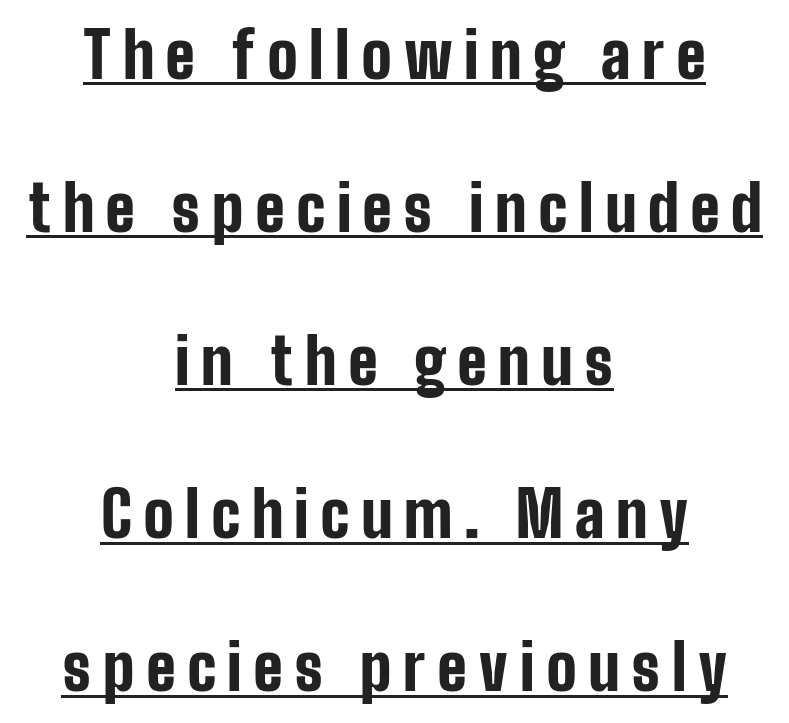
{"serif": "no", "italic": "no", "bold": "yes", "weight": "bold", "width": "condensed", "stroke_contrast": "low", "x_height": "medium", "monospaced": "no", "underline": "yes", "align": "center", "line_spacing": "loose", "line_spacing_ratio": 2.43, "glyph_px": 63}
